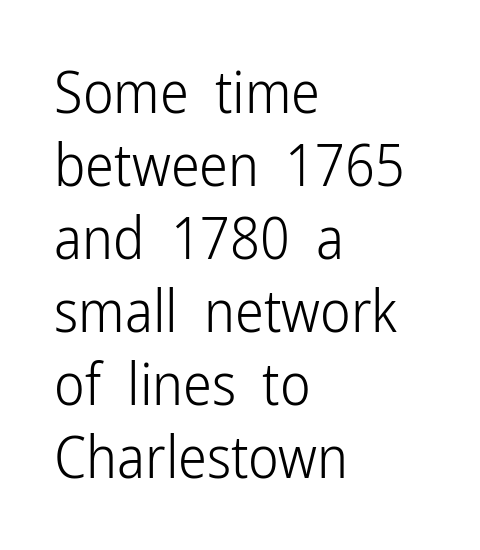
The image shows 58 px light, condensed sans-serif type, upright; set left-aligned, normal line spacing (1.26x), normal letter spacing, not underlined; low stroke contrast and a medium x-height.
